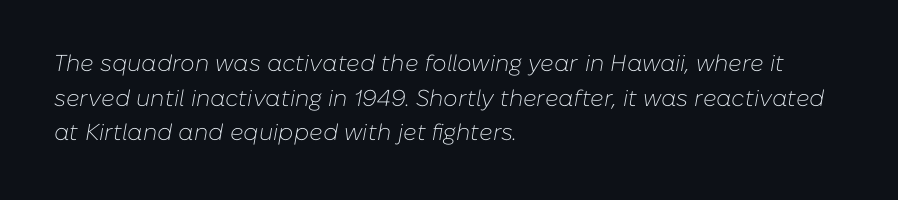
Q: Is the text bold? A: No.
Q: Is the text italic (slanted)? A: Yes, it leans right by about 10 degrees.
Q: Is the text underlined? A: No.
Q: How is the paragraph aligned? A: Left-aligned.
Q: Is the spacing between letters normal or unusually wide? A: Normal.
Q: Is the spacing between lines tight, normal or loose? A: Normal.
